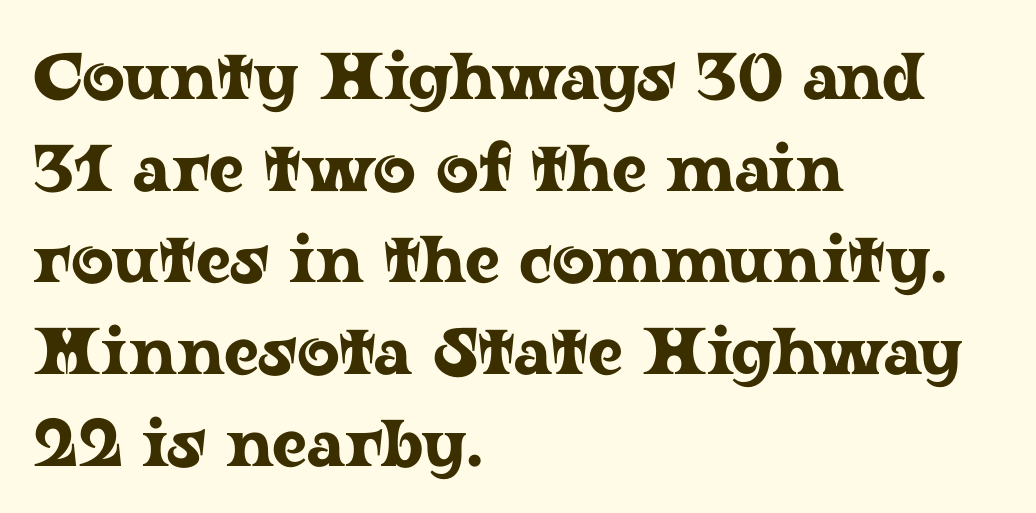
Unmarked baselines from the first word to the last. Character widths vary here, with narrow letters taking less room than wide ones. Caption: multi-line text, flush left, ragged right. The rendering keeps characters at their native spacing. Unlike a clean sans, this face finishes its strokes with serifs.
